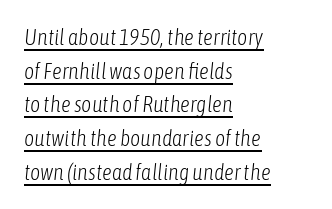
The image shows 22 px text type, italic (leaning right); set left-aligned, normal line spacing (1.53x), normal letter spacing, underlined.
